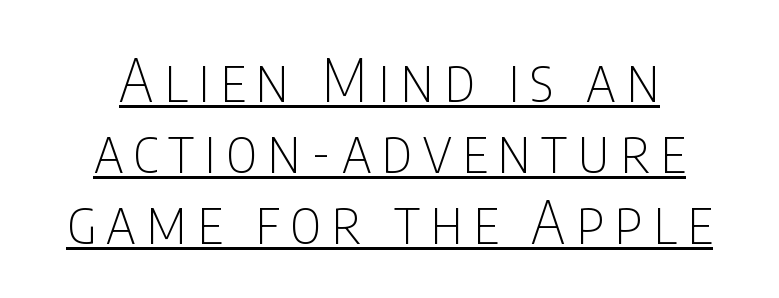
Where is the straight margin? There isn't one; the lines are centered. The axis of the letterforms is exactly vertical. Letterform terminals end flat and unadorned throughout the passage. Counters stay open thanks to moderate or lighter strokes. The passage shown is typed in a proportional face where columns would drift. These characters rest on top of a visible drawn line.
